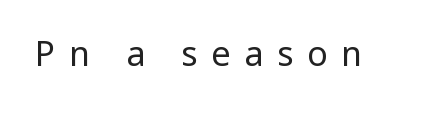
Summary of weight: not heavy and not bold. This sample has the flowing, uneven cadence of proportional lettering. The specimen reads as upright at a glance. Any mark beneath the type? The region is blank. Each letter's strokes conclude bluntly, with no projecting serifs.
